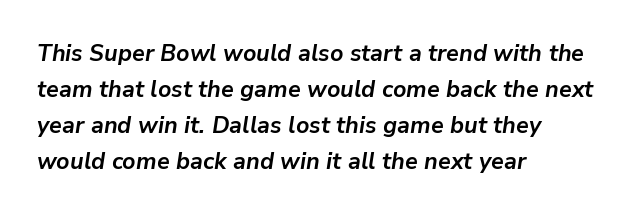
{"italic": "yes", "lean": "right", "slant_degrees": 9, "bold": "yes", "underline": "no", "align": "left", "line_spacing": "normal", "line_spacing_ratio": 1.56, "letter_spacing": "normal", "letter_spacing_em": 0.0, "glyph_px": 23}
